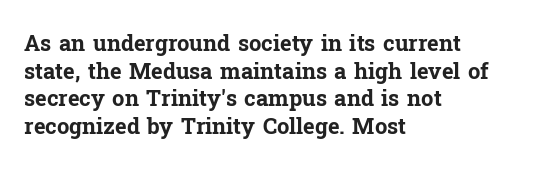
{"italic": "no", "bold": "yes", "underline": "no", "align": "left", "line_spacing": "normal", "line_spacing_ratio": 1.26, "letter_spacing": "normal", "letter_spacing_em": 0.0, "glyph_px": 22}
